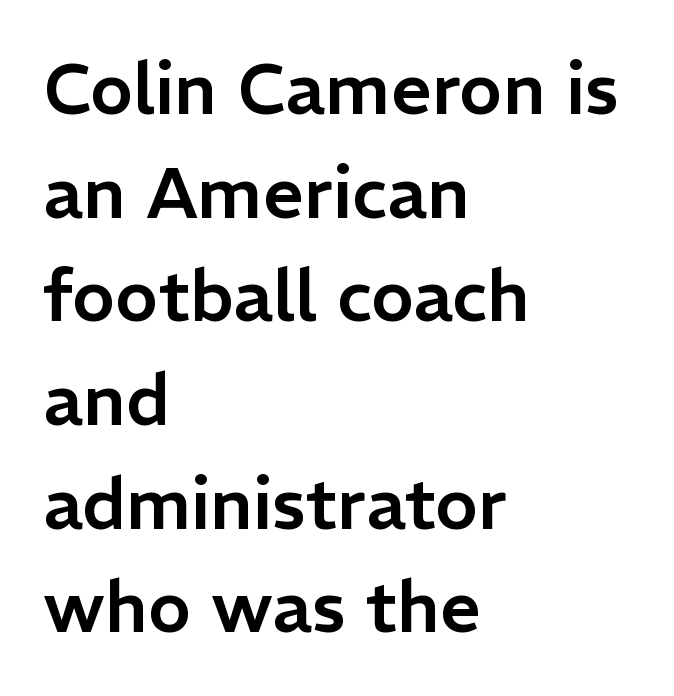
{"serif": "no", "italic": "no", "width": "normal", "stroke_contrast": "low", "x_height": "medium", "monospaced": "no", "underline": "no", "align": "left", "line_spacing": "normal", "line_spacing_ratio": 1.44, "letter_spacing": "normal", "letter_spacing_em": 0.0, "glyph_px": 72}
